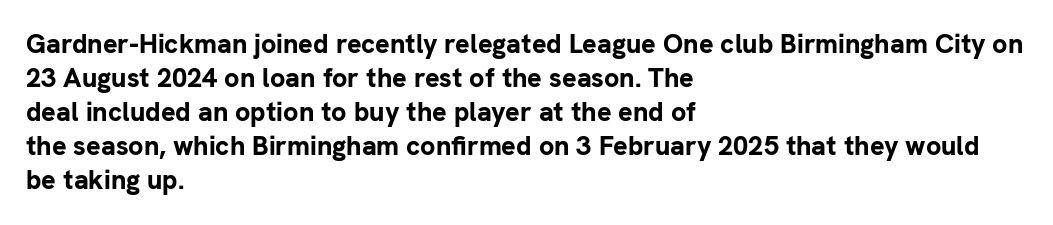
Q: Is the text bold? A: Yes.
Q: Is the text italic (slanted)? A: No, it is upright.
Q: Is the text underlined? A: No.
Q: How is the paragraph aligned? A: Left-aligned.
Q: Is the spacing between letters normal or unusually wide? A: Normal.
Q: Is the spacing between lines tight, normal or loose? A: Normal.
